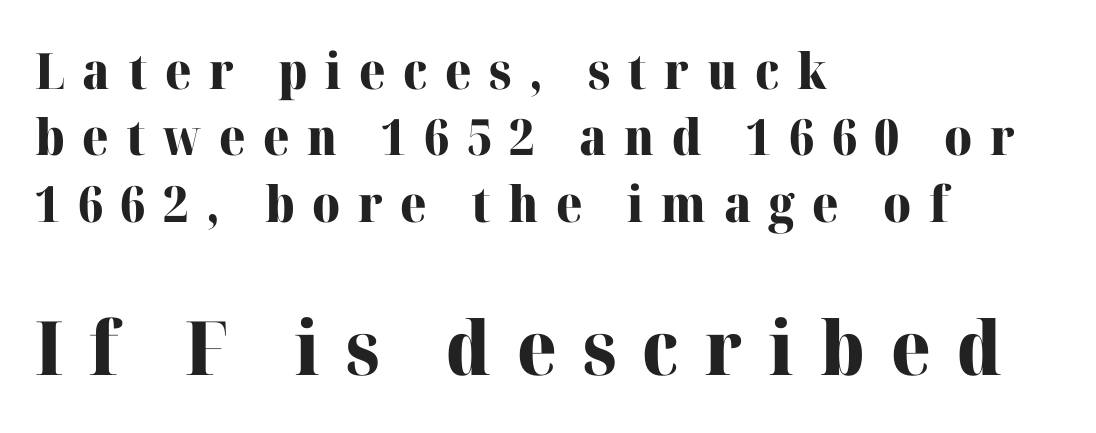
Q: Is the text bold? A: Yes.
Q: Is the text italic (slanted)? A: No, it is upright.
Q: Is the typeface a serif or a sans-serif typeface? A: Serif.
Q: Is the text underlined? A: No.
Q: How is the paragraph aligned? A: Left-aligned.
Q: Is the spacing between letters normal or unusually wide? A: Unusually wide.
Q: Is the spacing between lines tight, normal or loose? A: Normal.
Q: Which block of text is set in a larger size, the first (top) or the second (bottom)? A: The second (bottom) one.
Q: Width (condensed, normal, or wide)? A: Normal.
Q: Stroke contrast? A: High.
Q: x-height? A: Medium.
Q: Monospaced? A: No.
